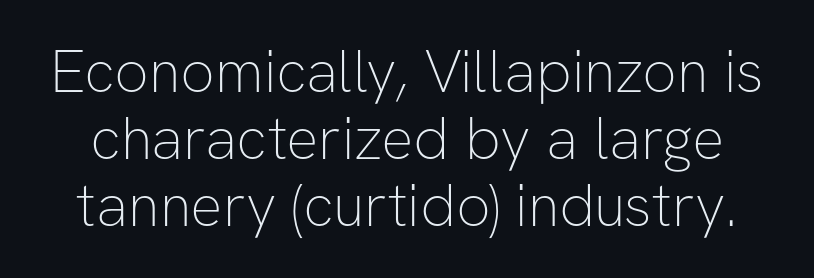
Is the type heavy? It reads as light-to-regular instead. The letters stand upright; this is a roman face. This sample uses plain, unmodified letter spacing. The designer dialed line spacing down below the default. Glance below the letters and you will spot only blank space.
